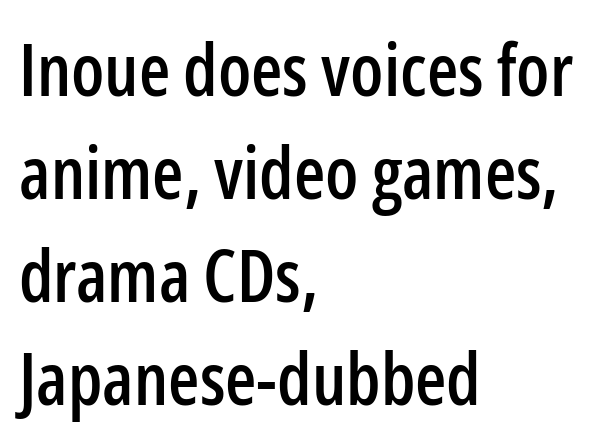
Q: Is the text italic (slanted)? A: No, it is upright.
Q: Is the typeface a serif or a sans-serif typeface? A: Sans-serif.
Q: Is the text underlined? A: No.
Q: How is the paragraph aligned? A: Left-aligned.
Q: Is the spacing between letters normal or unusually wide? A: Normal.
Q: Is the spacing between lines tight, normal or loose? A: Normal.
Q: Width (condensed, normal, or wide)? A: Condensed.
Q: Stroke contrast? A: Low.
Q: x-height? A: Medium.
Q: Monospaced? A: No.
